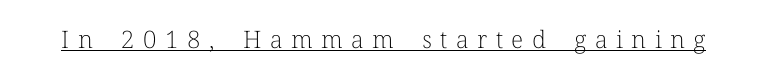
{"italic": "no", "bold": "no", "underline": "yes", "letter_spacing": "wide", "letter_spacing_em": 0.35, "glyph_px": 24}
